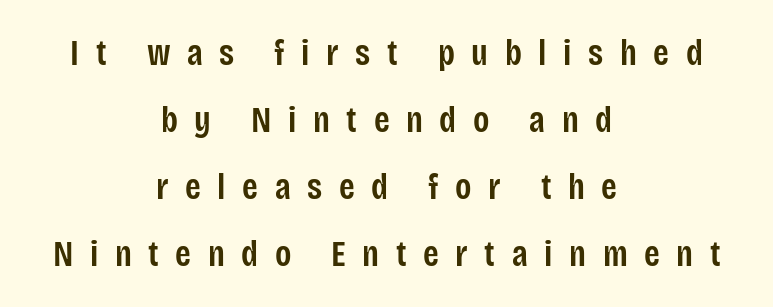
Q: Is the text bold? A: Semi-bold.
Q: Is the text italic (slanted)? A: No, it is upright.
Q: Is the typeface a serif or a sans-serif typeface? A: Sans-serif.
Q: Is the text underlined? A: No.
Q: How is the paragraph aligned? A: Centered.
Q: Is the spacing between letters normal or unusually wide? A: Unusually wide.
Q: Width (condensed, normal, or wide)? A: Condensed.
Q: Stroke contrast? A: Low.
Q: x-height? A: Large.
Q: Monospaced? A: No.
